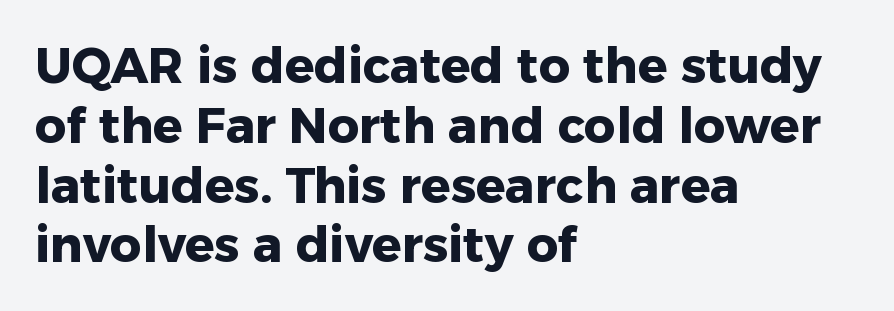
Q: Is the text bold? A: Yes.
Q: Is the text italic (slanted)? A: No, it is upright.
Q: Is the typeface a serif or a sans-serif typeface? A: Sans-serif.
Q: Is the text underlined? A: No.
Q: How is the paragraph aligned? A: Left-aligned.
Q: Is the spacing between letters normal or unusually wide? A: Normal.
Q: Width (condensed, normal, or wide)? A: Normal.
Q: Stroke contrast? A: Low.
Q: x-height? A: Medium.
Q: Monospaced? A: No.
